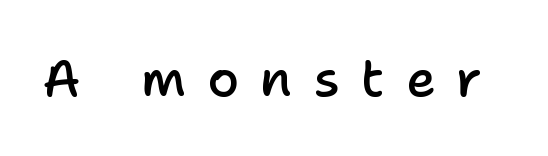
Q: Is the text bold? A: Semi-bold.
Q: Is the text italic (slanted)? A: No, it is upright.
Q: Is the typeface a serif or a sans-serif typeface? A: Sans-serif.
Q: Is the text underlined? A: No.
Q: Is the spacing between letters normal or unusually wide? A: Unusually wide.
Q: Width (condensed, normal, or wide)? A: Normal.
Q: Stroke contrast? A: Low.
Q: x-height? A: Medium.
Q: Monospaced? A: No.
